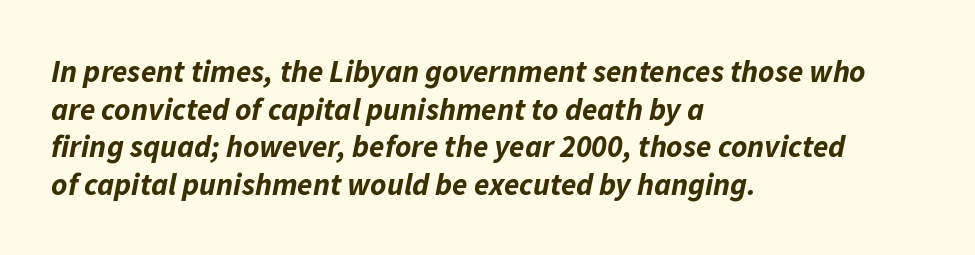
How are the letters spaced? Ordinarily, with no added tracking. As a designer I'd log this as weight 700, bold. Notice how the stems are inclined rather than vertical — that's the hallmark of italics. Anything drawn beneath the words? Only blank space.
